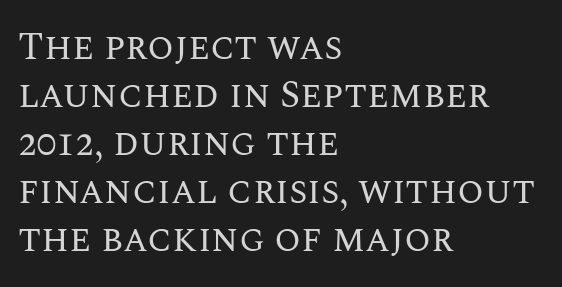
Q: Is the text bold? A: No.
Q: Is the text italic (slanted)? A: No, it is upright.
Q: Is the text underlined? A: No.
Q: How is the paragraph aligned? A: Left-aligned.
Q: Is the spacing between letters normal or unusually wide? A: Normal.
Q: Is the spacing between lines tight, normal or loose? A: Normal.
Q: Width (condensed, normal, or wide)? A: Normal.
Q: Stroke contrast? A: Medium.
Q: x-height? A: Large.
Q: Monospaced? A: No.
